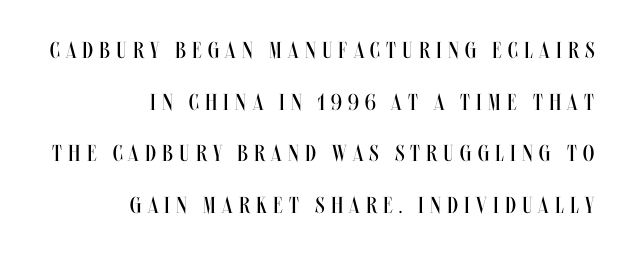
Spacing between characters has been opened up far beyond the box default. Tall strokes in this sample are plumb rather than angled. This rendering uses right alignment, leaving the left contour irregular. A clean baseline with only descenders dipping below it. Stems and bowls with no extra thickness — not bold. Quick note: interline space is abundant.
